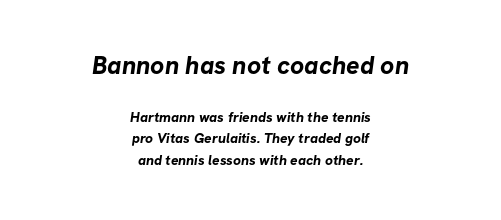
The area under the type is left untouched. Top chunk: large. Bottom chunk: small. Vertically, the passage feels balanced, rows spaced as you'd expect. Letter spacing: default. The characters look thick and weighty, a clear bold. Line starts and ends both wander, symmetrically.
